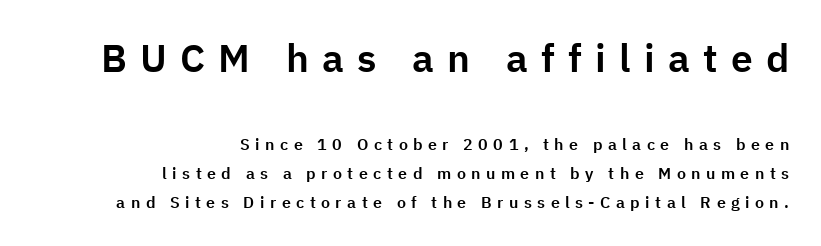
The baseline area is clear. Caption: expanded tracking, letters set apart. Larger block? The one above; the one below is distinctly smaller. Ascenders rise straight up at ninety degrees.
